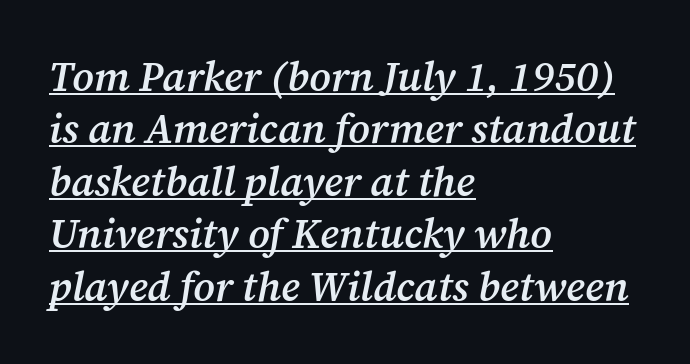
{"serif": "yes", "italic": "yes", "lean": "right", "slant_degrees": 12, "bold": "semi", "weight": "semibold", "width": "normal", "stroke_contrast": "medium", "x_height": "medium", "monospaced": "no", "underline": "yes", "align": "left", "line_spacing": "normal", "line_spacing_ratio": 1.28, "letter_spacing": "normal", "letter_spacing_em": 0.0, "glyph_px": 41}
